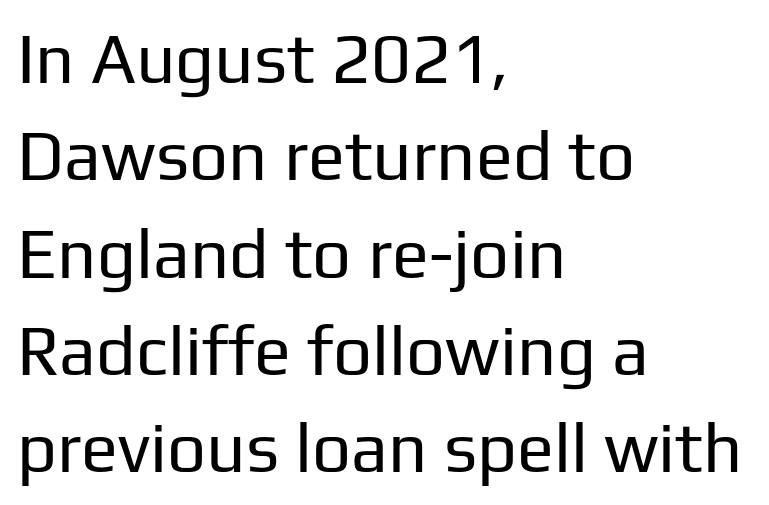
Unmarked baselines from the first word to the last. Typographically, this falls in the sans-serif category. Spacing verdict: proportional, widths tailored to each character. These lines keep a tight, regular rhythm from letter to letter. The type sits square on the baseline with zero lean. Evenly set lines give the paragraph a standard silhouette.
